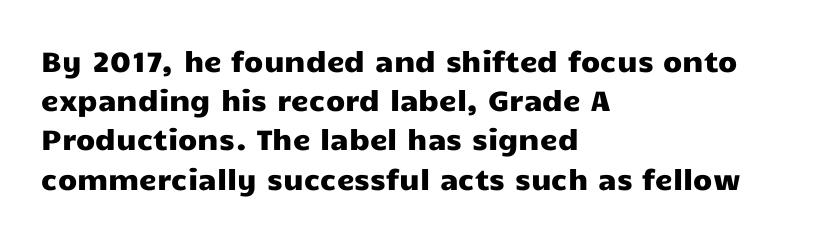
Q: Is the text italic (slanted)? A: No, it is upright.
Q: Is the typeface a serif or a sans-serif typeface? A: Sans-serif.
Q: Is the text underlined? A: No.
Q: How is the paragraph aligned? A: Left-aligned.
Q: Is the spacing between letters normal or unusually wide? A: Normal.
Q: Is the spacing between lines tight, normal or loose? A: Normal.
Q: Width (condensed, normal, or wide)? A: Wide.
Q: Stroke contrast? A: Low.
Q: x-height? A: Medium.
Q: Monospaced? A: No.
